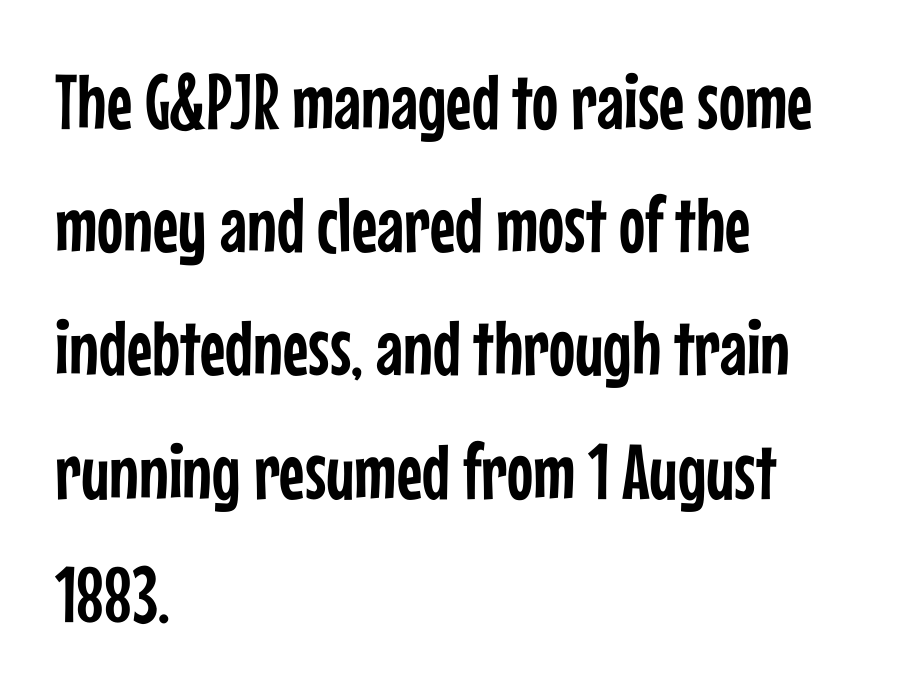
{"serif": "no", "italic": "no", "width": "condensed", "stroke_contrast": "low", "x_height": "medium", "monospaced": "no", "underline": "no", "align": "left", "line_spacing": "normal", "line_spacing_ratio": 1.58, "letter_spacing": "normal", "letter_spacing_em": 0.0, "glyph_px": 78}
